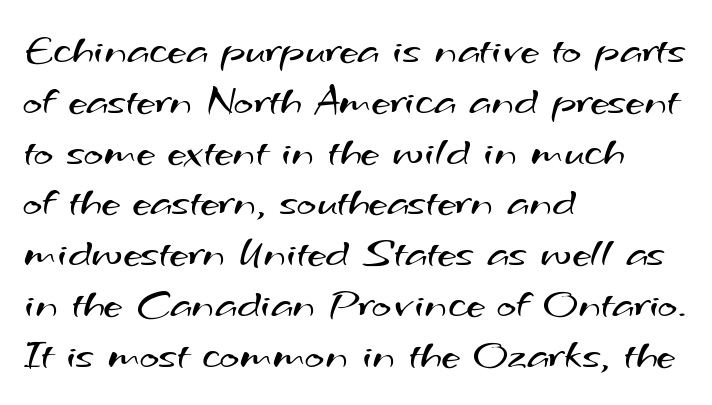
The glyphs are unaccompanied by any horizontal stroke below them. Is the letter spacing exaggerated? No — it looks like the ordinary default. The face used here is a sans, in the tradition of grotesques and geometrics. No extra ink here — the face is not bold. The passage is arranged the way most books set body copy — flush left. Note the varied advance widths — an 'i' is clearly narrower than an 'm'.
